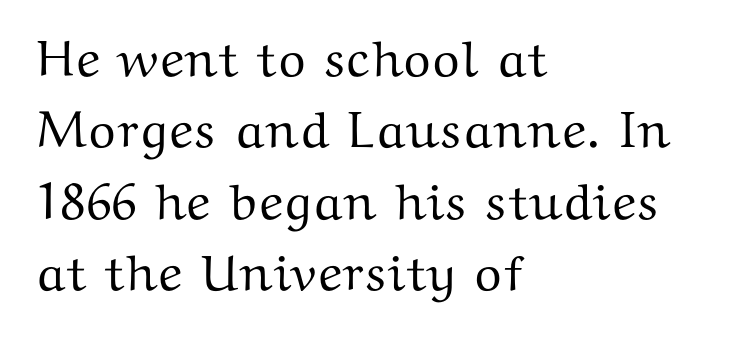
Serifs: yes, visible at the terminals of the letterforms. The leading is moderate, giving the passage an even texture. Honestly, there is no underline to notice here at all. Italic? Not at all — the glyphs are vertical. Left-aligned paragraph, ragged on the right. Spacing verdict: proportional, widths tailored to each character.
